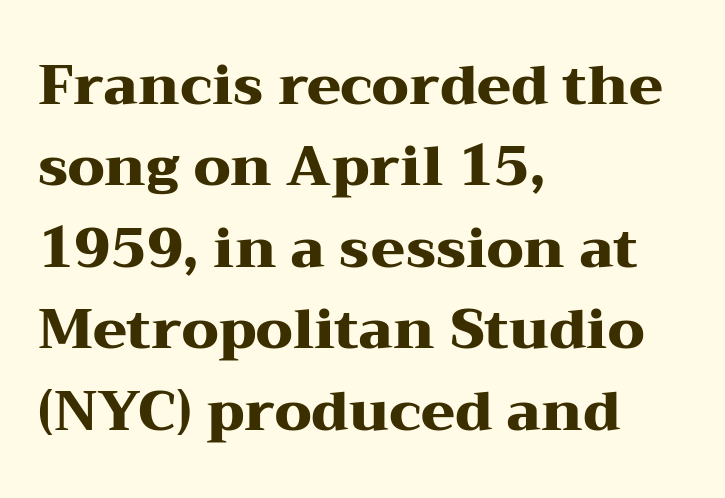
{"serif": "yes", "italic": "no", "bold": "yes", "weight": "heavy", "width": "wide", "stroke_contrast": "medium", "x_height": "medium", "monospaced": "no", "underline": "no", "align": "left", "line_spacing": "normal", "line_spacing_ratio": 1.48, "letter_spacing": "normal", "letter_spacing_em": 0.0, "glyph_px": 55}
